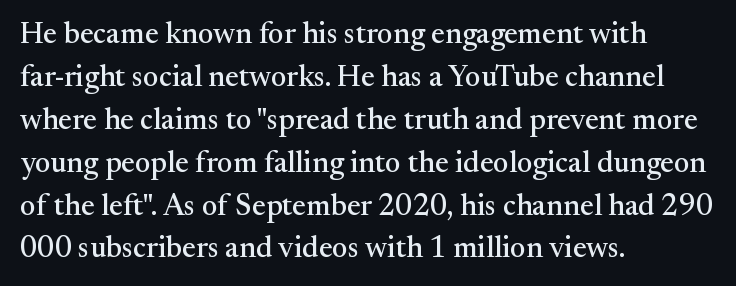
{"serif": "yes", "italic": "no", "width": "normal", "stroke_contrast": "medium", "x_height": "small", "monospaced": "no", "underline": "no", "align": "left", "line_spacing": "normal", "line_spacing_ratio": 1.43, "letter_spacing": "normal", "letter_spacing_em": 0.0, "glyph_px": 30}
